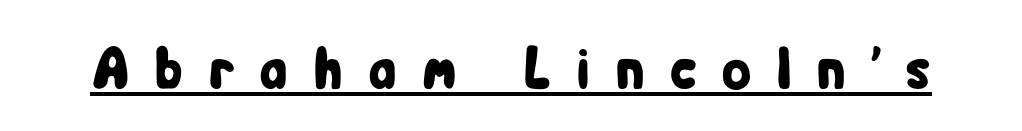
Q: Is the text italic (slanted)? A: No, it is upright.
Q: Is the typeface a serif or a sans-serif typeface? A: Sans-serif.
Q: Is the text underlined? A: Yes.
Q: Is the spacing between letters normal or unusually wide? A: Unusually wide.
Q: Width (condensed, normal, or wide)? A: Condensed.
Q: Stroke contrast? A: Low.
Q: x-height? A: Medium.
Q: Monospaced? A: No.
